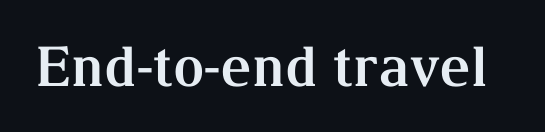
{"serif": "yes", "italic": "no", "bold": "yes", "weight": "bold", "width": "normal", "stroke_contrast": "medium", "x_height": "medium", "monospaced": "no", "underline": "no", "letter_spacing": "normal", "letter_spacing_em": 0.0, "glyph_px": 55}
